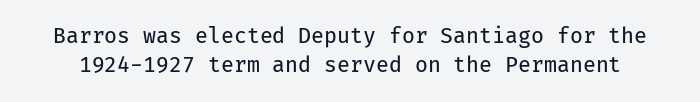
Q: Is the text bold? A: No.
Q: Is the text italic (slanted)? A: No, it is upright.
Q: Is the text underlined? A: No.
Q: Is the spacing between letters normal or unusually wide? A: Normal.
Q: Is the spacing between lines tight, normal or loose? A: Normal.
